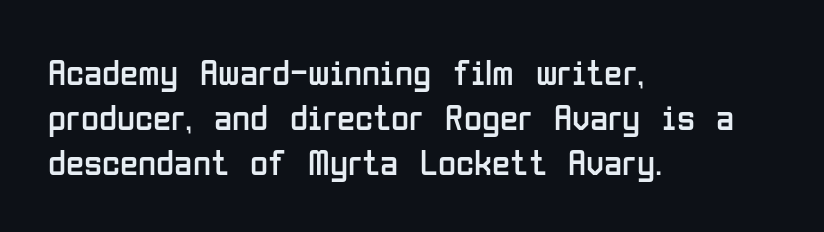
{"serif": "no", "italic": "no", "bold": "no", "weight": "regular", "width": "condensed", "stroke_contrast": "low", "x_height": "medium", "monospaced": "no", "underline": "no", "align": "left", "line_spacing_ratio": 1.22, "letter_spacing": "normal", "letter_spacing_em": 0.0, "glyph_px": 37}
